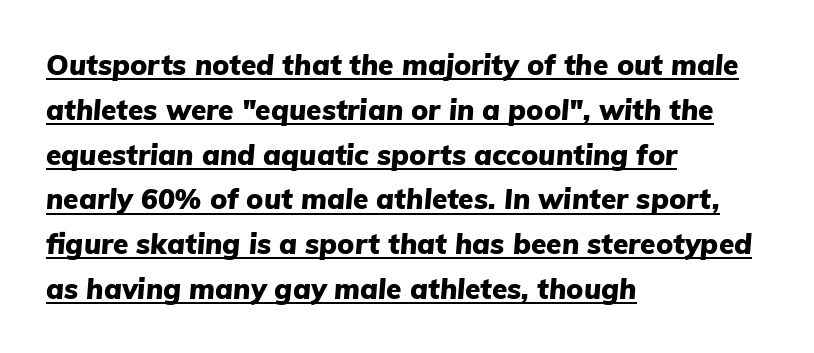
Q: Is the text bold? A: Yes.
Q: Is the text italic (slanted)? A: Yes, it leans right by about 5 degrees.
Q: Is the text underlined? A: Yes.
Q: How is the paragraph aligned? A: Left-aligned.
Q: Is the spacing between letters normal or unusually wide? A: Normal.
Q: Is the spacing between lines tight, normal or loose? A: Normal.
Q: Width (condensed, normal, or wide)? A: Normal.
Q: Stroke contrast? A: Low.
Q: x-height? A: Medium.
Q: Monospaced? A: No.
